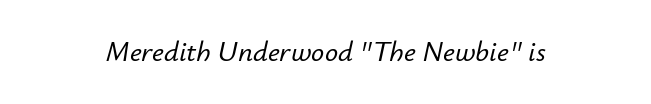
In terms of posture, this sample is oblique. How are the letters spaced? Ordinarily, with no added tracking. Is this a fixed-width face? No — the glyphs have proportional, varying widths. The words here are not underlined.
